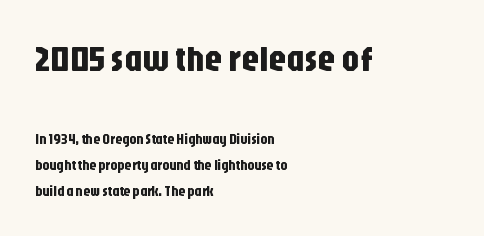
{"serif": "no", "italic": "no", "width": "condensed", "stroke_contrast": "low", "x_height": "large", "monospaced": "no", "underline": "no", "align": "left", "line_spacing_ratio": 1.85, "letter_spacing": "normal", "letter_spacing_em": 0.0, "larger_block": "first", "size_ratio": 2.57, "glyph_px": 36}
